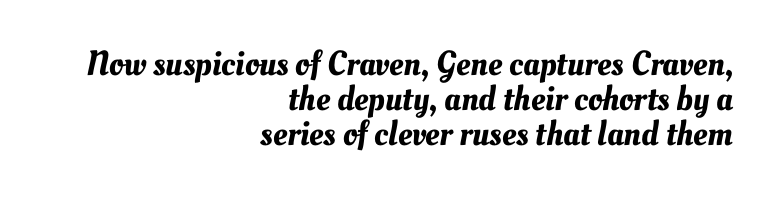
Notice how descenders almost collide with the ascenders below — that's tight leading. The paragraph shown leans on its right margin. Varying glyph widths throughout — classic text-font behaviour. The baseline area is clear. The face used here is rendered with its standard letterfit.
